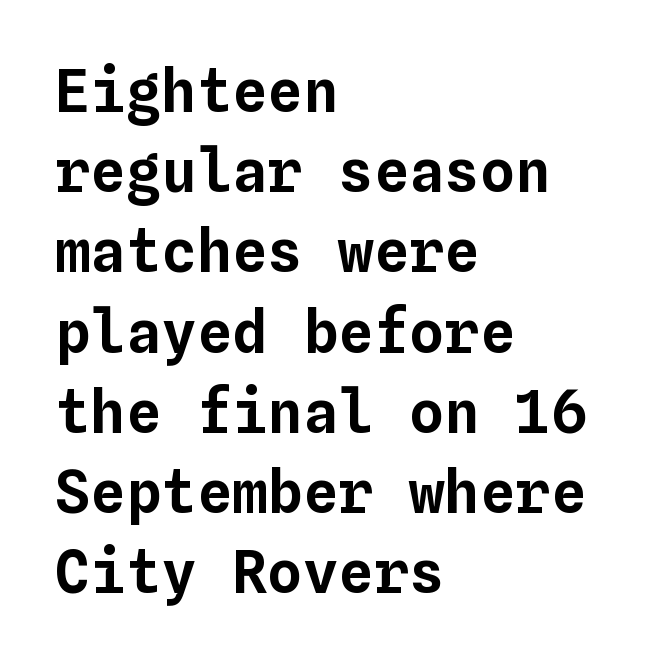
Teacher's note: observe the even left margin — that is flush-left alignment. Evenly set lines give the paragraph a standard silhouette. Posture: upright roman. Fixed-width glyphs throughout — classic coding-font behaviour. Honestly, the letter spacing is just normal — you wouldn't notice it.
